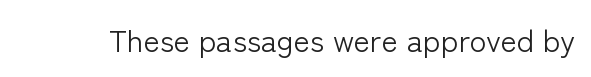
Q: Is the text bold? A: No.
Q: Is the text italic (slanted)? A: No, it is upright.
Q: Is the typeface a serif or a sans-serif typeface? A: Sans-serif.
Q: Is the text underlined? A: No.
Q: Is the spacing between letters normal or unusually wide? A: Normal.
Q: Width (condensed, normal, or wide)? A: Normal.
Q: Stroke contrast? A: Low.
Q: x-height? A: Medium.
Q: Monospaced? A: No.
